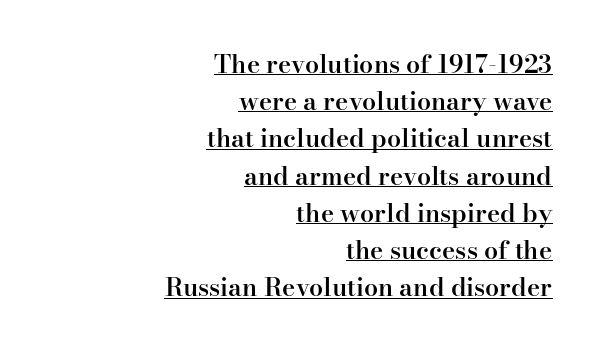
{"italic": "no", "bold": "semi", "underline": "yes", "align": "right", "line_spacing": "normal", "line_spacing_ratio": 1.49, "letter_spacing": "normal", "letter_spacing_em": 0.0, "glyph_px": 25}
